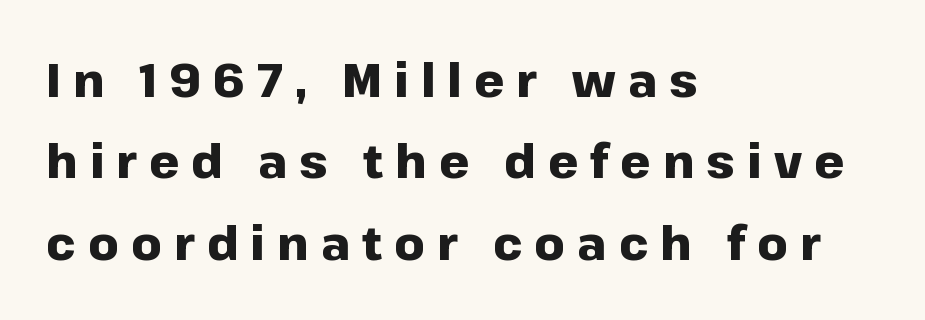
Q: Is the text bold? A: Yes.
Q: Is the text italic (slanted)? A: No, it is upright.
Q: Is the typeface a serif or a sans-serif typeface? A: Sans-serif.
Q: Is the text underlined? A: No.
Q: How is the paragraph aligned? A: Left-aligned.
Q: Is the spacing between letters normal or unusually wide? A: Unusually wide.
Q: Width (condensed, normal, or wide)? A: Normal.
Q: Stroke contrast? A: Low.
Q: x-height? A: Medium.
Q: Monospaced? A: No.
